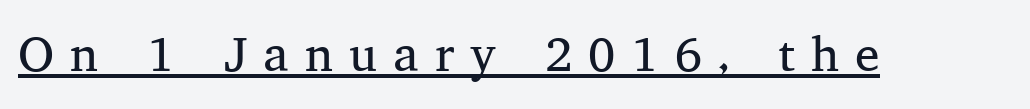
Q: Is the text bold? A: No.
Q: Is the text italic (slanted)? A: No, it is upright.
Q: Is the typeface a serif or a sans-serif typeface? A: Serif.
Q: Is the text underlined? A: Yes.
Q: Is the spacing between letters normal or unusually wide? A: Unusually wide.
Q: Width (condensed, normal, or wide)? A: Normal.
Q: Stroke contrast? A: Medium.
Q: x-height? A: Medium.
Q: Monospaced? A: No.
